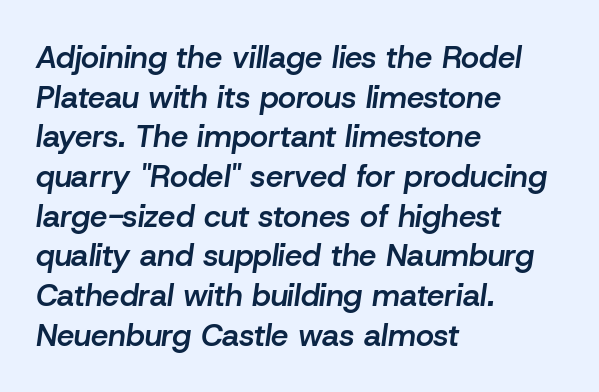
Q: Is the text bold? A: Semi-bold.
Q: Is the text italic (slanted)? A: Yes, it leans right by about 8 degrees.
Q: Is the text underlined? A: No.
Q: How is the paragraph aligned? A: Left-aligned.
Q: Is the spacing between letters normal or unusually wide? A: Normal.
Q: Is the spacing between lines tight, normal or loose? A: Normal.
Q: Width (condensed, normal, or wide)? A: Normal.
Q: Stroke contrast? A: Low.
Q: x-height? A: Medium.
Q: Monospaced? A: No.
